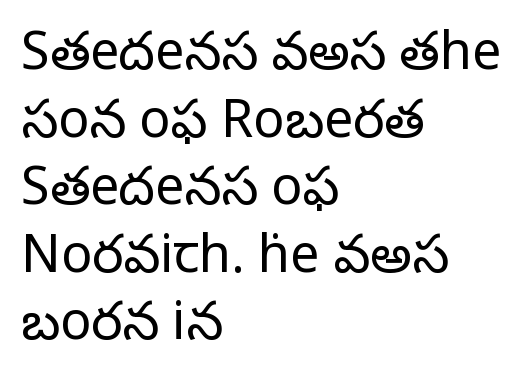
{"serif": "yes", "italic": "no", "bold": "no", "weight": "regular", "width": "normal", "stroke_contrast": "low", "x_height": "large", "monospaced": "no", "underline": "no", "align": "left", "line_spacing": "normal", "line_spacing_ratio": 1.3, "letter_spacing": "normal", "letter_spacing_em": 0.0, "glyph_px": 52}
